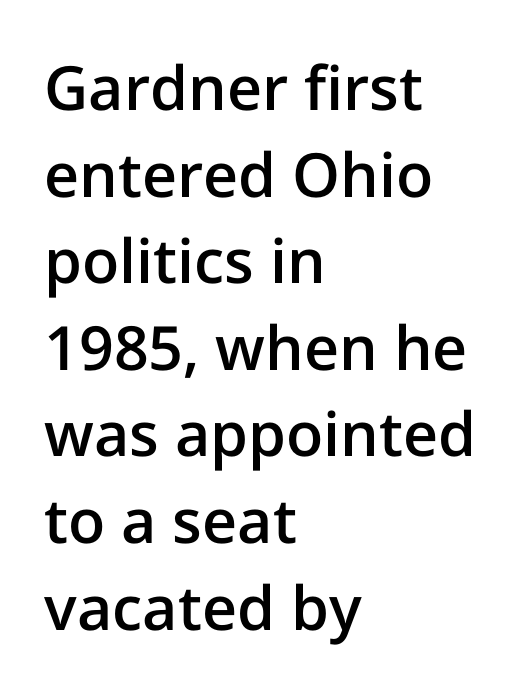
These lines carry some extra weight — a demibold, not a full bold. Leading: standard. Plain, unruled lines of type. In terms of letterspacing, this is plain default setting. You could not count columns in this text — the font is proportionally spaced. The font's upright variant was chosen for this text.
